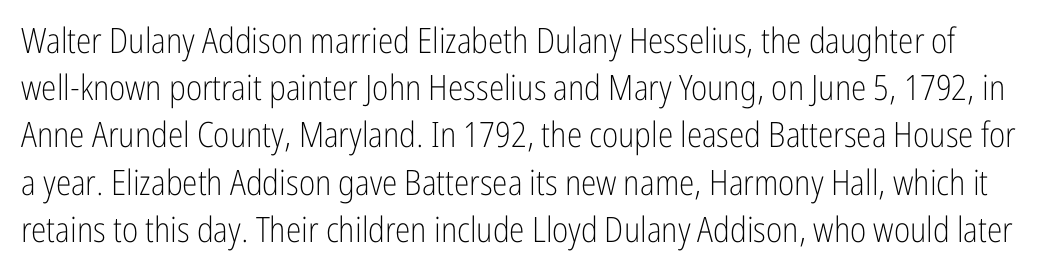
Q: Is the text bold? A: No.
Q: Is the text italic (slanted)? A: No, it is upright.
Q: Is the typeface a serif or a sans-serif typeface? A: Sans-serif.
Q: Is the text underlined? A: No.
Q: Is the spacing between letters normal or unusually wide? A: Normal.
Q: Is the spacing between lines tight, normal or loose? A: Normal.
Q: Width (condensed, normal, or wide)? A: Condensed.
Q: Stroke contrast? A: Low.
Q: x-height? A: Medium.
Q: Monospaced? A: No.
